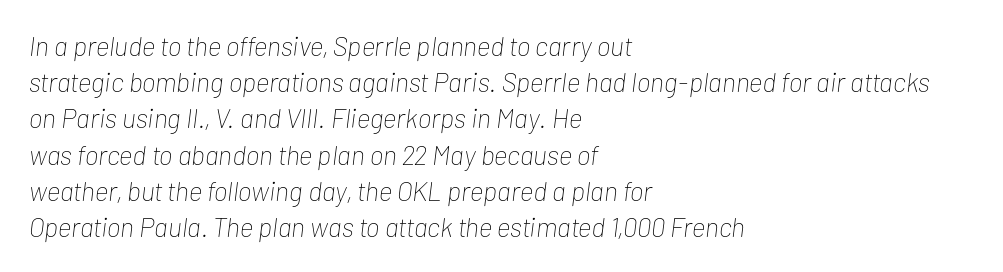
Normally led — the rows are evenly, conventionally spaced. Descender tails drop into unmarked territory. Caption: face not bold, strokes unweighted. Every row of glyphs begins at an identical x-position on the left. Default kerning and tracking; the words read as compact shapes. Is the type slanted? Yes — the strokes lean at a clear angle.
